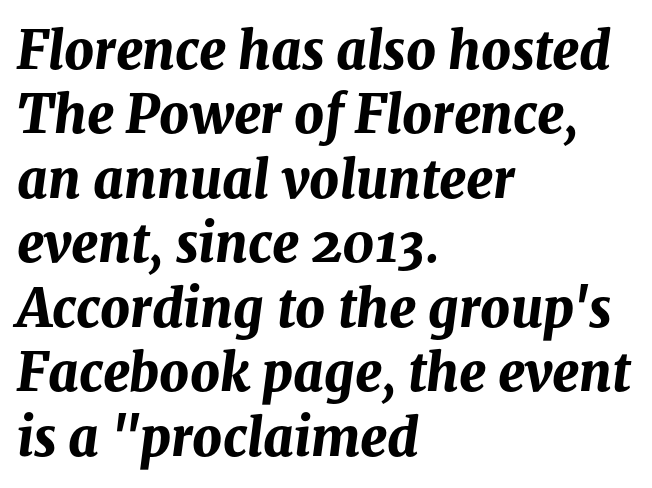
The tracking reads as untouched default to a designer's eye. Underlining? Definitely not there. These words are printed bold, with thick strokes throughout. These lines are set flush left with a ragged right edge. The glyphs look as if they've been sheared to an angle. Each letter keeps its own natural width here, so spacing adapts to shape.
